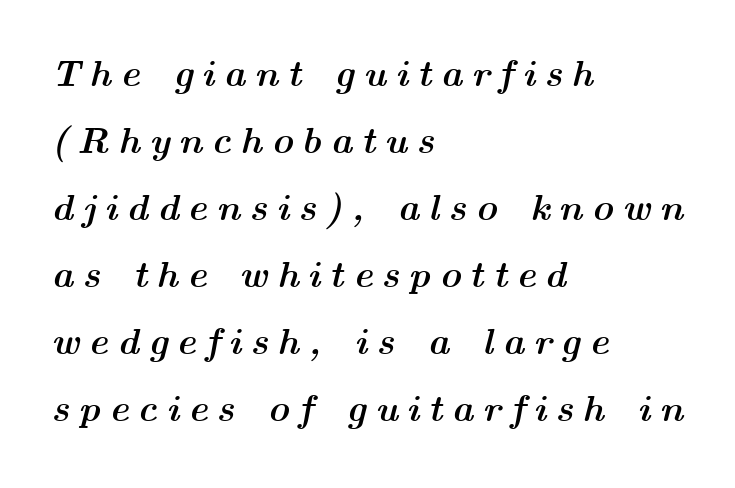
Notice how thick the strokes are: this is what a full bold looks like. A clean baseline with only descenders dipping below it. Does the copy run flush right? No — it runs flush left. Style check: oblique. Looks like regular typesetting: each glyph gets only the width it needs.
